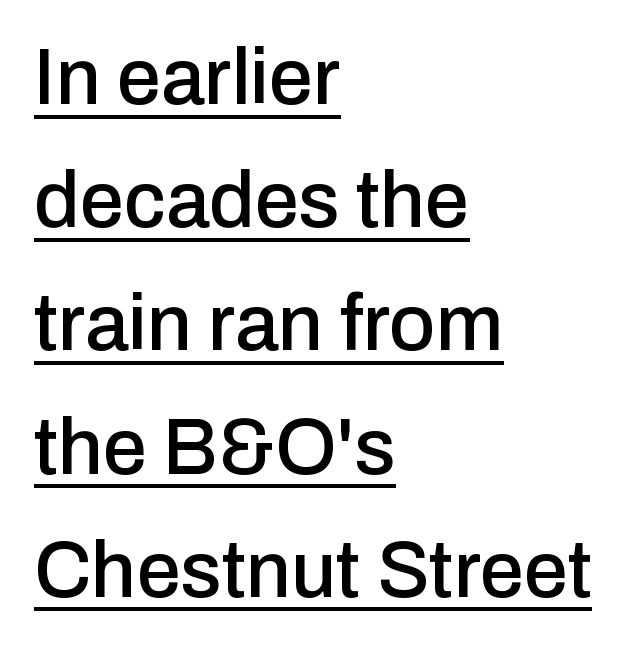
The face used here is rendered with its standard letterfit. The glyphs are accompanied by a horizontal stroke just below them. These lines are rendered in a variable-pitch font. The rendering anchors every line to the left-hand side.
